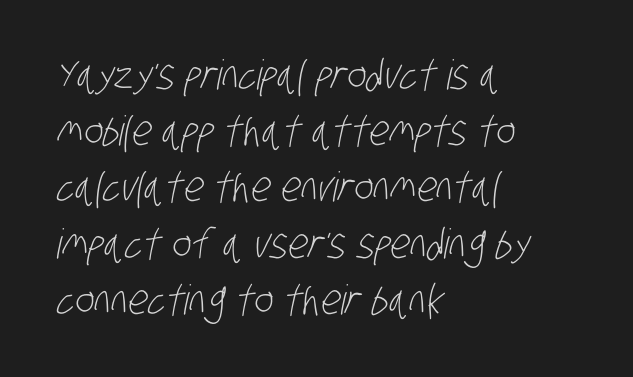
Q: Is the text bold? A: No.
Q: Is the typeface a serif or a sans-serif typeface? A: Sans-serif.
Q: Is the text underlined? A: No.
Q: How is the paragraph aligned? A: Left-aligned.
Q: Is the spacing between letters normal or unusually wide? A: Normal.
Q: Is the spacing between lines tight, normal or loose? A: Normal.
Q: Width (condensed, normal, or wide)? A: Condensed.
Q: Stroke contrast? A: Low.
Q: x-height? A: Large.
Q: Monospaced? A: No.
